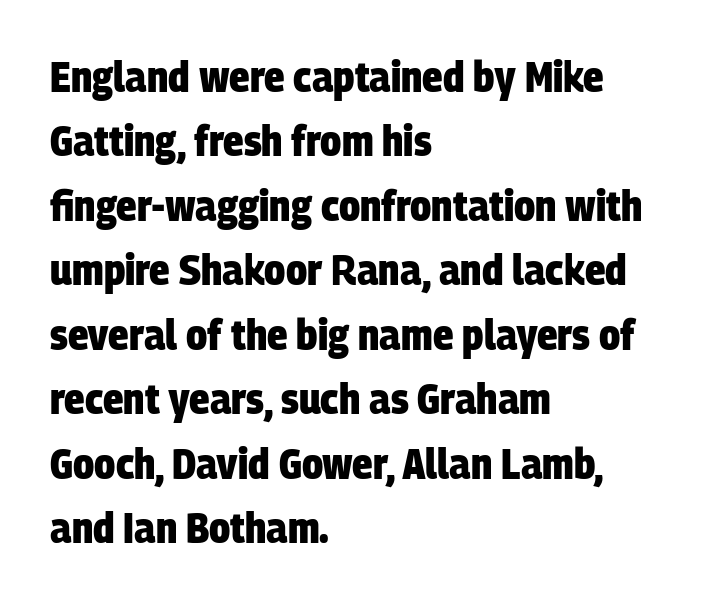
Q: Is the text bold? A: Yes.
Q: Is the typeface a serif or a sans-serif typeface? A: Sans-serif.
Q: Is the text underlined? A: No.
Q: How is the paragraph aligned? A: Left-aligned.
Q: Is the spacing between letters normal or unusually wide? A: Normal.
Q: Is the spacing between lines tight, normal or loose? A: Normal.
Q: Width (condensed, normal, or wide)? A: Condensed.
Q: Stroke contrast? A: Low.
Q: x-height? A: Large.
Q: Monospaced? A: No.
